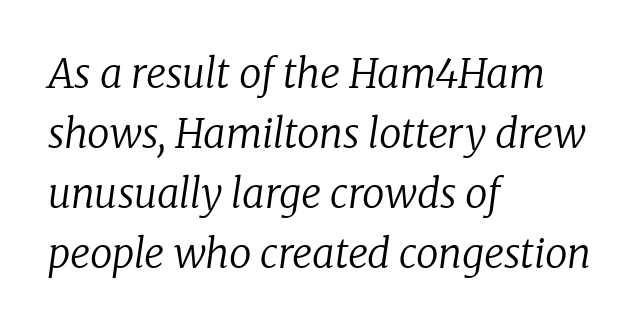
The space between consecutive lines is moderate. No chunkiness to these letters — they're not bold. Underlining? Definitely not there. This sample uses a serif face. These lines are set flush left with a ragged right edge. Would a proofreader flag this as italicized? Yes.
